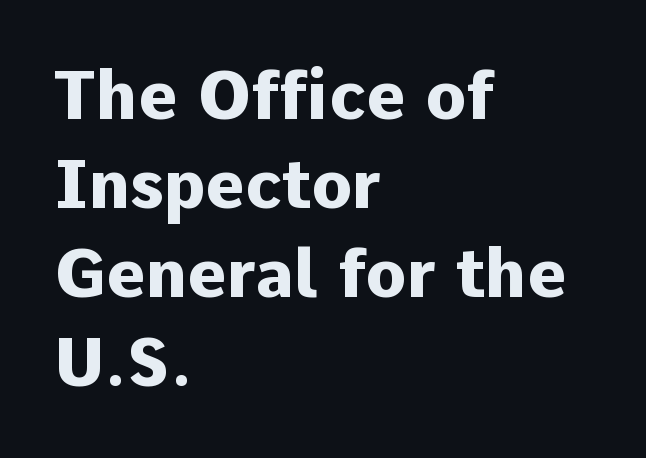
{"serif": "no", "italic": "no", "bold": "yes", "weight": "heavy", "width": "normal", "stroke_contrast": "low", "x_height": "medium", "monospaced": "no", "underline": "no", "align": "left", "line_spacing": "normal", "line_spacing_ratio": 1.33, "letter_spacing": "normal", "letter_spacing_em": 0.0, "glyph_px": 67}
